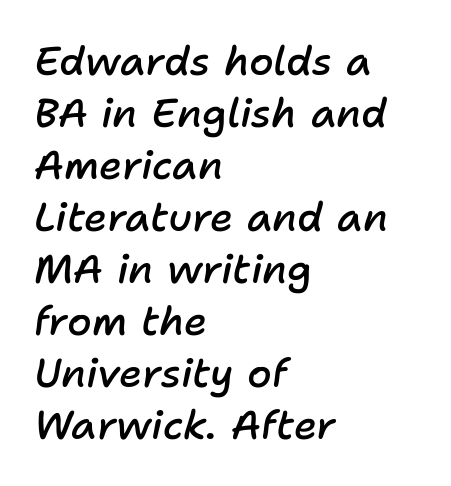
{"italic": "yes", "lean": "right", "slant_degrees": 11, "bold": "semi", "weight": "semibold", "width": "normal", "stroke_contrast": "low", "x_height": "medium", "monospaced": "no", "underline": "no", "align": "left", "line_spacing": "normal", "line_spacing_ratio": 1.3, "letter_spacing": "normal", "letter_spacing_em": 0.0, "glyph_px": 40}
